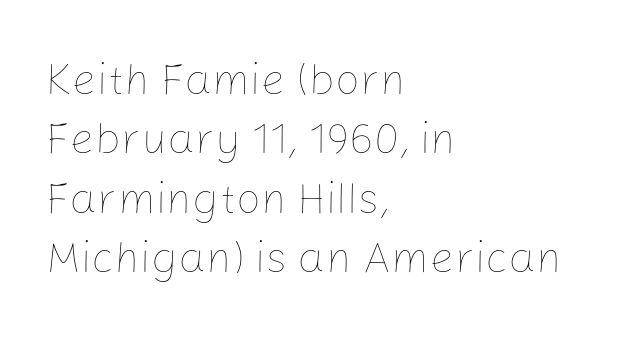
The image shows 44 px thin type, upright; set left-aligned, normal line spacing (1.35x), normal letter spacing, not underlined; low stroke contrast and a medium x-height.
